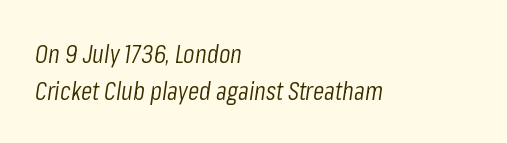
{"italic": "yes", "lean": "right", "slant_degrees": 8, "bold": "no", "underline": "no", "align": "left", "line_spacing": "normal", "line_spacing_ratio": 1.42, "letter_spacing": "normal", "letter_spacing_em": 0.0, "glyph_px": 26}
